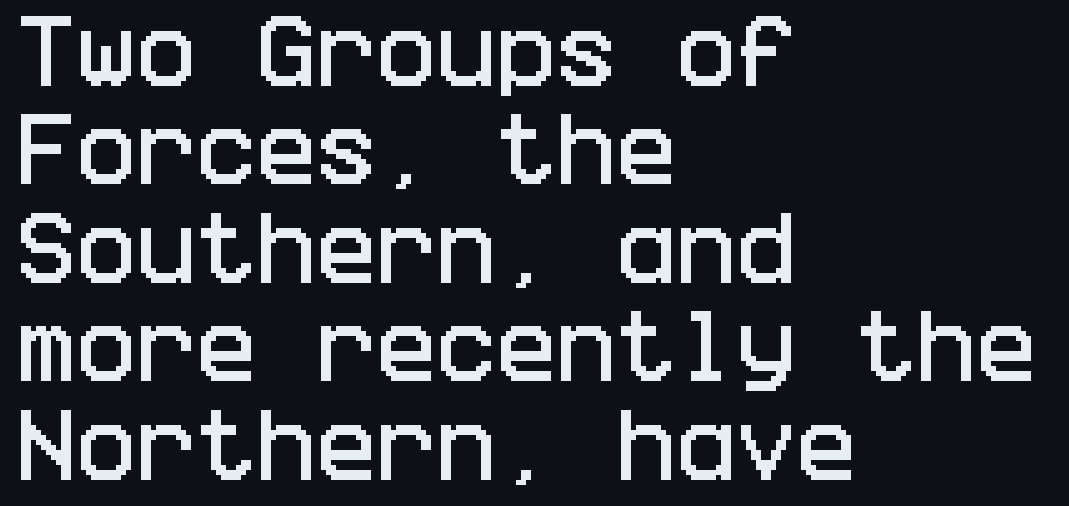
{"serif": "no", "italic": "no", "width": "condensed", "stroke_contrast": "low", "x_height": "large", "underline": "no", "align": "left", "line_spacing_ratio": 1.23, "letter_spacing": "normal", "letter_spacing_em": 0.0, "glyph_px": 80}
